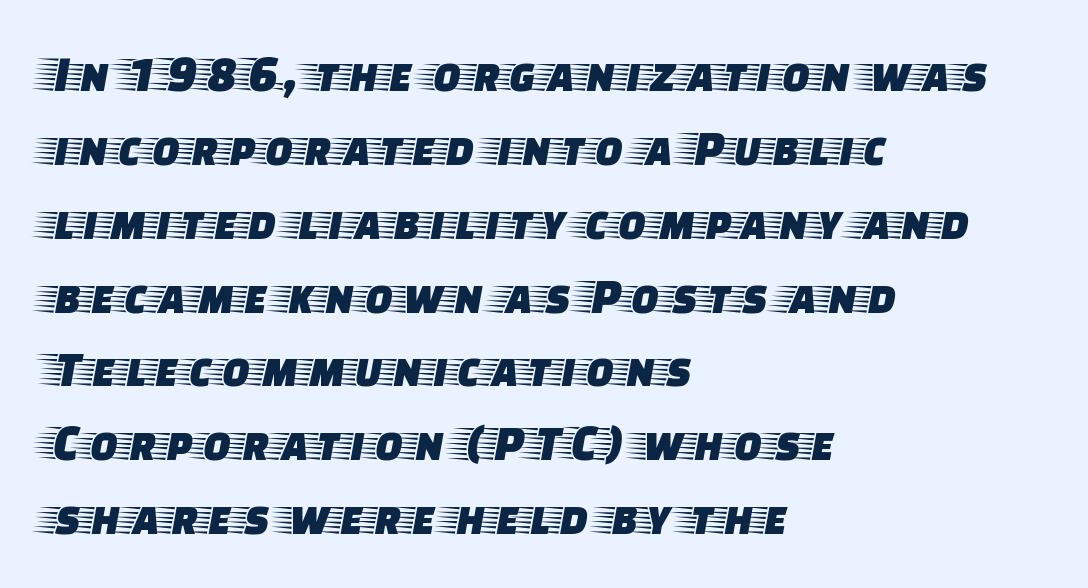
{"serif": "yes", "width": "wide", "stroke_contrast": "low", "x_height": "large", "monospaced": "no", "underline": "no", "align": "left", "line_spacing": "normal", "line_spacing_ratio": 1.42, "letter_spacing": "normal", "letter_spacing_em": 0.0, "glyph_px": 52}
